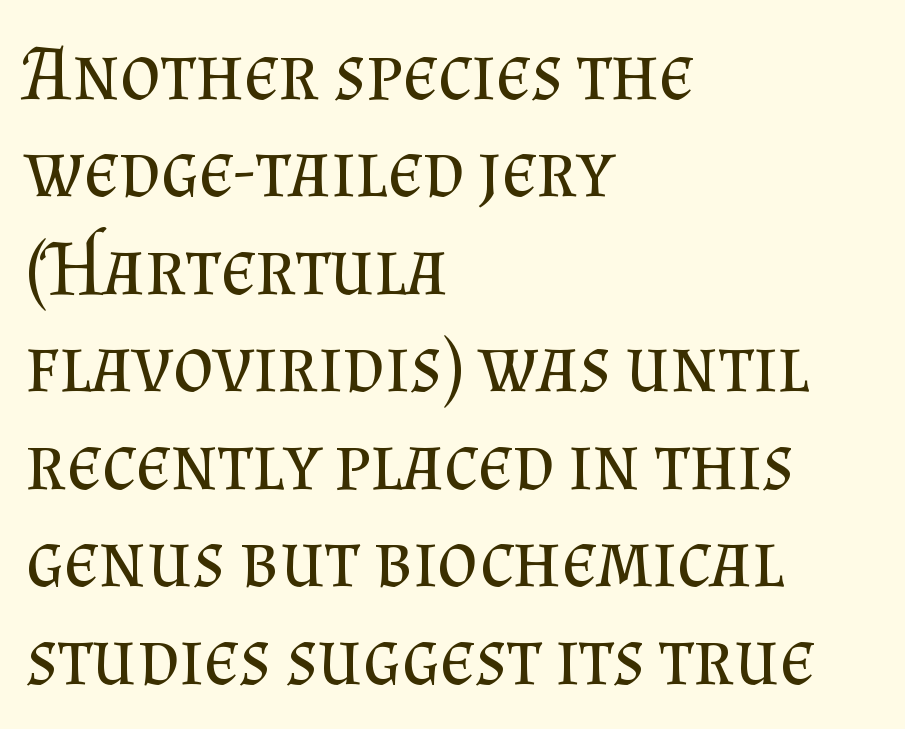
{"serif": "yes", "italic": "no", "bold": "no", "weight": "regular", "width": "normal", "stroke_contrast": "medium", "x_height": "small", "monospaced": "no", "underline": "no", "align": "left", "line_spacing": "normal", "line_spacing_ratio": 1.25, "letter_spacing": "normal", "letter_spacing_em": 0.0, "glyph_px": 78}
